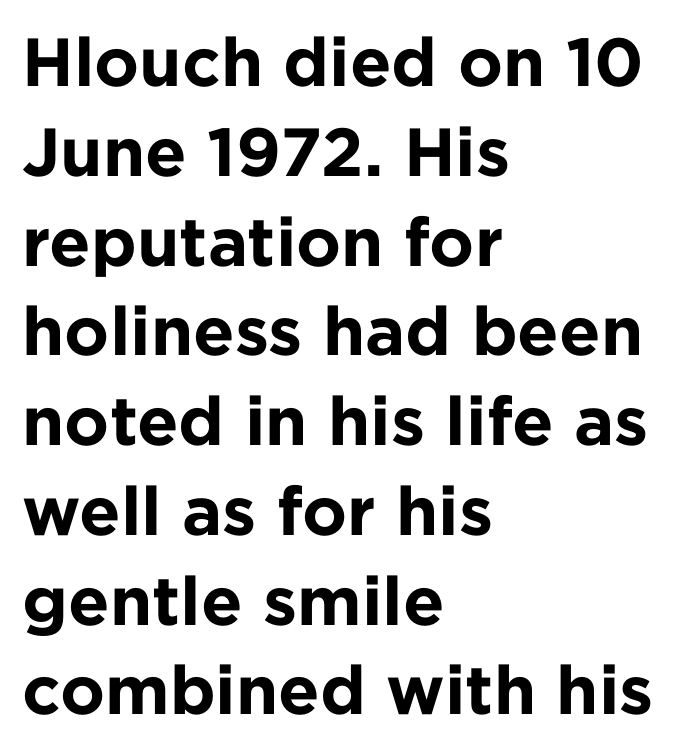
Q: Is the text bold? A: Yes.
Q: Is the text italic (slanted)? A: No, it is upright.
Q: Is the typeface a serif or a sans-serif typeface? A: Sans-serif.
Q: Is the text underlined? A: No.
Q: How is the paragraph aligned? A: Left-aligned.
Q: Is the spacing between letters normal or unusually wide? A: Normal.
Q: Is the spacing between lines tight, normal or loose? A: Normal.
Q: Width (condensed, normal, or wide)? A: Normal.
Q: Stroke contrast? A: Low.
Q: x-height? A: Medium.
Q: Monospaced? A: No.
